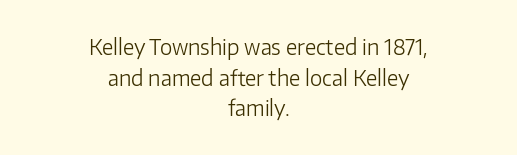
Q: Is the text bold? A: No.
Q: Is the text italic (slanted)? A: No, it is upright.
Q: Is the text underlined? A: No.
Q: How is the paragraph aligned? A: Centered.
Q: Is the spacing between letters normal or unusually wide? A: Normal.
Q: Is the spacing between lines tight, normal or loose? A: Normal.
